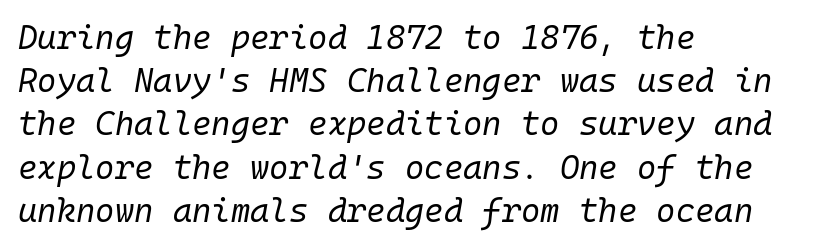
Look at the tracking — it's just the regular setting, nothing added. Italic? Definitely — the glyphs are oblique. The face used here is monospaced, like something from a code editor. Words float on clear page, feet unadorned. Quick note: interline space is typical. The rag falls on the right side of this text block.
